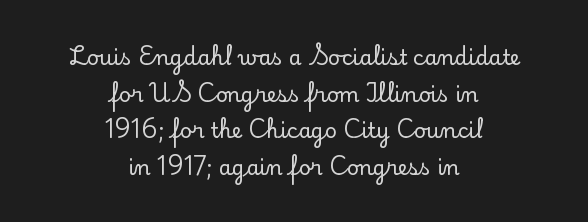
Q: Is the text italic (slanted)? A: No, it is upright.
Q: Is the text underlined? A: No.
Q: How is the paragraph aligned? A: Centered.
Q: Is the spacing between letters normal or unusually wide? A: Normal.
